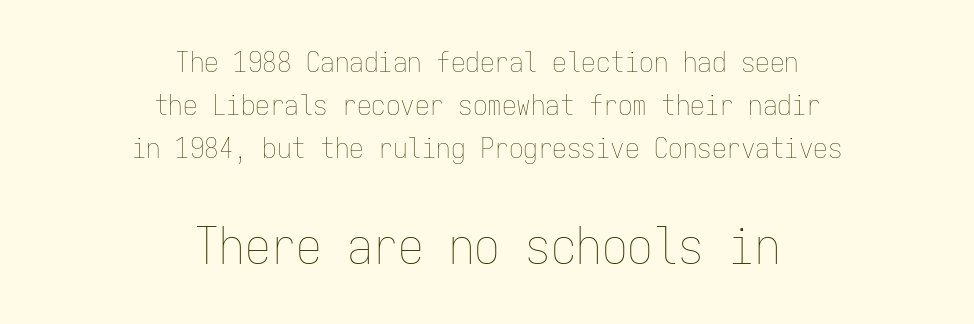
Every stem runs plumb, perpendicular to the baseline. Check the space under the baseline: it is left empty. Stroke mass is kept to a normal reading level or below. The passage shown is typed in a monospace face where columns stay perfectly aligned.
